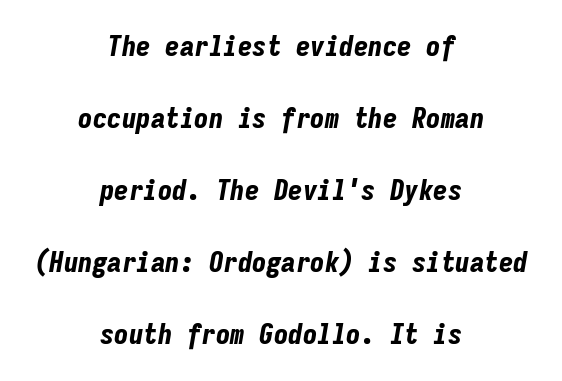
{"italic": "yes", "lean": "right", "slant_degrees": 9, "bold": "yes", "weight": "bold", "width": "condensed", "stroke_contrast": "low", "x_height": "medium", "monospaced": "yes", "underline": "no", "align": "center", "line_spacing": "loose", "line_spacing_ratio": 2.48, "letter_spacing": "normal", "letter_spacing_em": 0.0, "glyph_px": 29}
